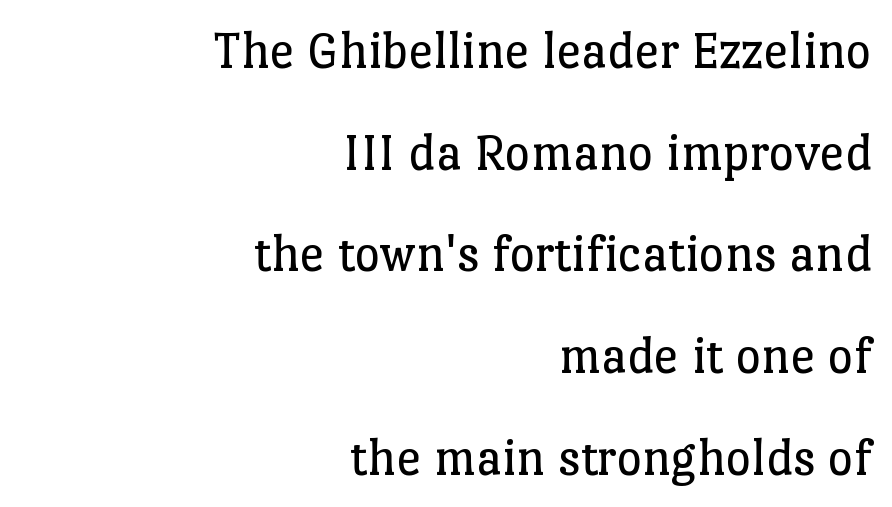
{"serif": "yes", "italic": "no", "bold": "no", "weight": "regular", "width": "normal", "stroke_contrast": "low", "x_height": "medium", "monospaced": "no", "underline": "no", "align": "right", "line_spacing_ratio": 1.85, "letter_spacing": "normal", "letter_spacing_em": 0.0, "glyph_px": 55}
